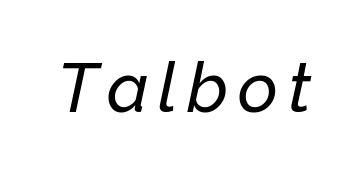
{"italic": "yes", "lean": "right", "slant_degrees": 12, "width": "normal", "stroke_contrast": "low", "x_height": "medium", "monospaced": "no", "underline": "no", "glyph_px": 69}
